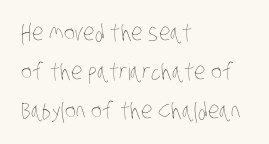
Q: Is the text bold? A: No.
Q: Is the text underlined? A: No.
Q: How is the paragraph aligned? A: Left-aligned.
Q: Is the spacing between letters normal or unusually wide? A: Normal.
Q: Is the spacing between lines tight, normal or loose? A: Normal.
